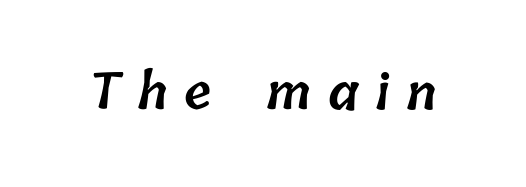
Q: Is the text bold? A: Semi-bold.
Q: Is the text underlined? A: No.
Q: Is the spacing between letters normal or unusually wide? A: Unusually wide.
Q: Width (condensed, normal, or wide)? A: Normal.
Q: Stroke contrast? A: Low.
Q: x-height? A: Medium.
Q: Monospaced? A: No.
